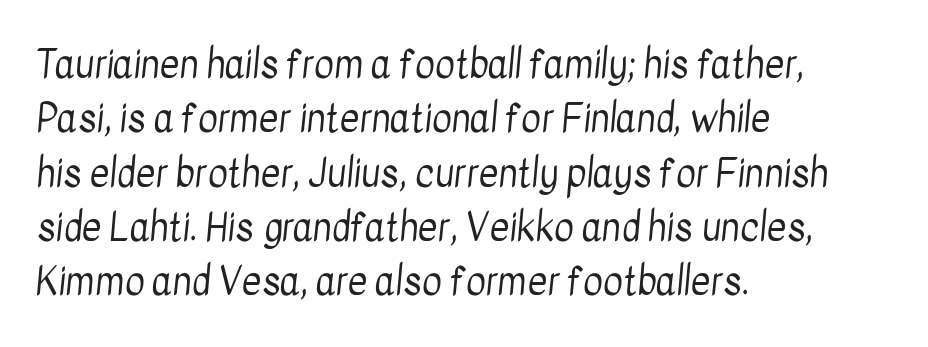
This sample uses a sans-serif face. The line texture is even and compact thanks to regular tracking. This is not heavy type; no bold has been used. Line spacing here is normal. The compositor pushed each line to the left boundary. Rule under the text: the space is simply empty.
